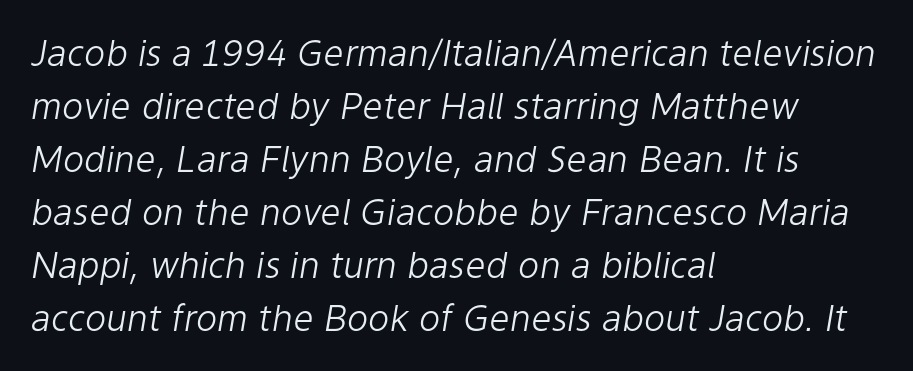
The image shows 36 px light type, italic (leaning right); set left-aligned, normal line spacing (1.47x), normal letter spacing, not underlined; low stroke contrast and a medium x-height.
